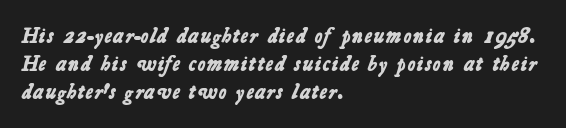
Horizontal bands of white between lines are of average thickness. The face used here is rendered with its standard letterfit. Caption: bold face, heavy strokes. Which margin do the lines hug? The left one — the right edge is uneven. A clean baseline with only descenders dipping below it.
